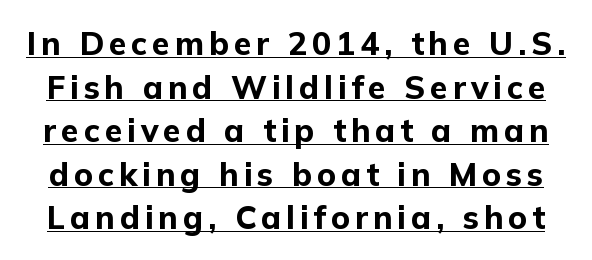
The image shows 32 px bold sans-serif type, upright; set normal line spacing (1.36x), underlined; low stroke contrast and a medium x-height.
